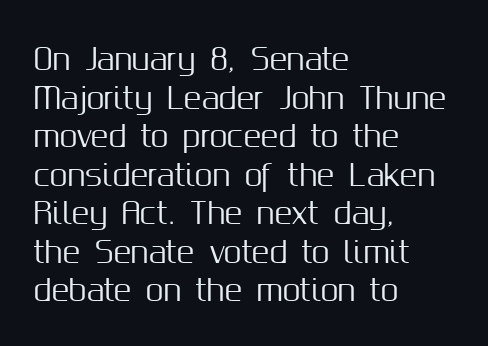
The image shows 29 px sans-serif type, upright; set left-aligned, normal line spacing (1.33x), normal letter spacing, not underlined; medium stroke contrast and a medium x-height.
